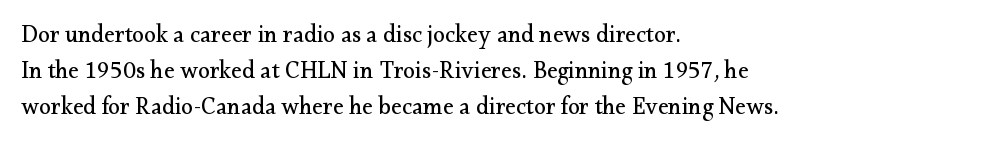
The image shows 24 px text type, upright; set left-aligned, normal line spacing (1.5x), normal letter spacing, not underlined.
